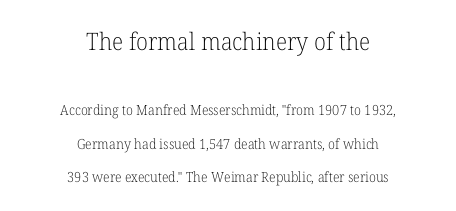
The image shows 24 px text type, upright; set centered, loose line spacing (2.38x), normal letter spacing, not underlined; the first (top) block is 1.71x larger.
